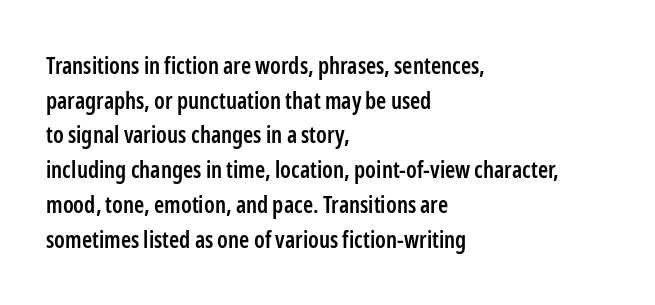
The image shows 23 px text type, upright; set left-aligned, normal line spacing (1.51x), normal letter spacing, not underlined.
